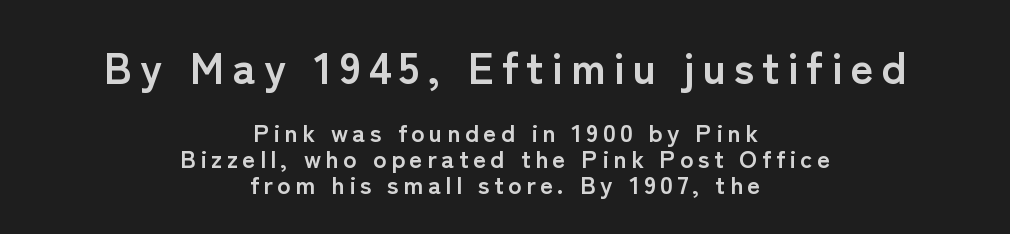
{"serif": "no", "italic": "no", "bold": "yes", "weight": "semibold", "width": "normal", "stroke_contrast": "low", "x_height": "medium", "monospaced": "no", "underline": "no", "align": "center", "line_spacing": "tight", "line_spacing_ratio": 1.04, "larger_block": "first", "size_ratio": 1.76, "glyph_px": 44}
